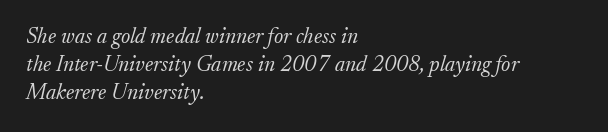
Q: Is the text bold? A: No.
Q: Is the text italic (slanted)? A: Yes, it leans right by about 17 degrees.
Q: Is the text underlined? A: No.
Q: How is the paragraph aligned? A: Left-aligned.
Q: Is the spacing between letters normal or unusually wide? A: Normal.
Q: Is the spacing between lines tight, normal or loose? A: Normal.
